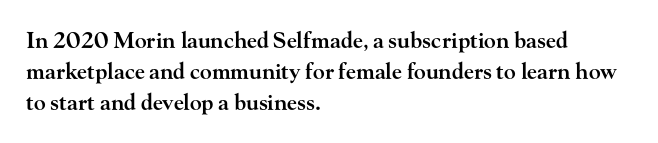
{"italic": "no", "bold": "semi", "underline": "no", "align": "left", "line_spacing": "normal", "line_spacing_ratio": 1.4, "letter_spacing": "normal", "letter_spacing_em": 0.0, "glyph_px": 22}
